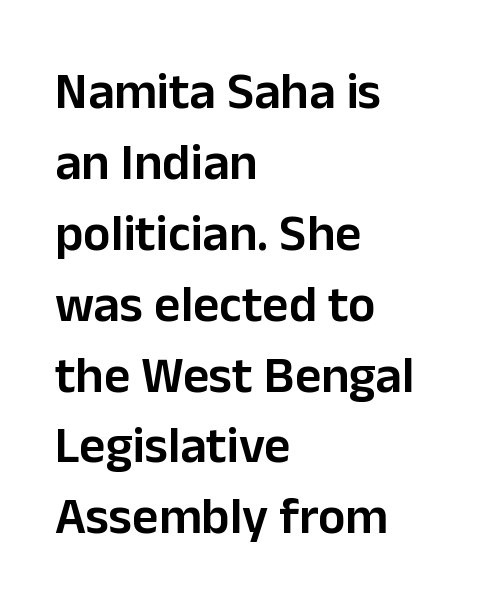
The image shows 51 px semibold sans-serif type, upright; set left-aligned, normal line spacing (1.39x), normal letter spacing, not underlined; low stroke contrast and a medium x-height.
